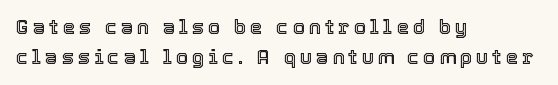
{"italic": "no", "underline": "no", "align": "left", "line_spacing": "normal", "line_spacing_ratio": 1.52, "letter_spacing": "wide", "letter_spacing_em": 0.2, "glyph_px": 20}
